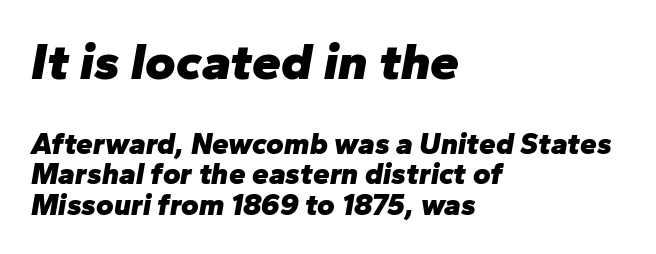
Q: Is the text bold? A: Yes.
Q: Is the text italic (slanted)? A: Yes, it leans right by about 10 degrees.
Q: Is the text underlined? A: No.
Q: How is the paragraph aligned? A: Left-aligned.
Q: Is the spacing between letters normal or unusually wide? A: Normal.
Q: Is the spacing between lines tight, normal or loose? A: Tight.
Q: Which block of text is set in a larger size, the first (top) or the second (bottom)? A: The first (top) one.
Q: Width (condensed, normal, or wide)? A: Normal.
Q: Stroke contrast? A: Low.
Q: x-height? A: Medium.
Q: Monospaced? A: No.
